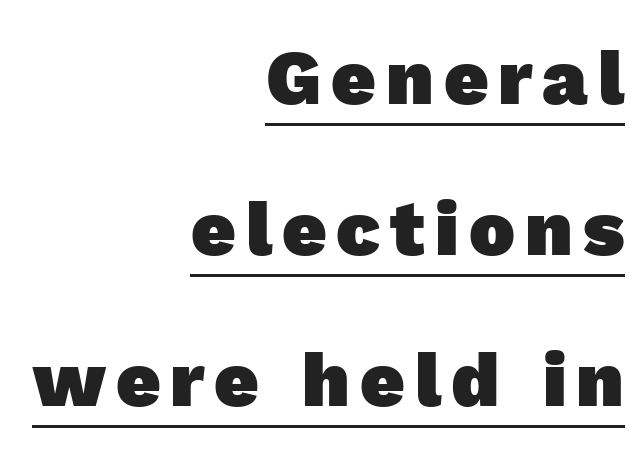
{"serif": "no", "bold": "yes", "weight": "heavy", "width": "normal", "x_height": "medium", "monospaced": "no", "underline": "yes", "align": "right", "line_spacing": "loose", "line_spacing_ratio": 1.96, "glyph_px": 77}
